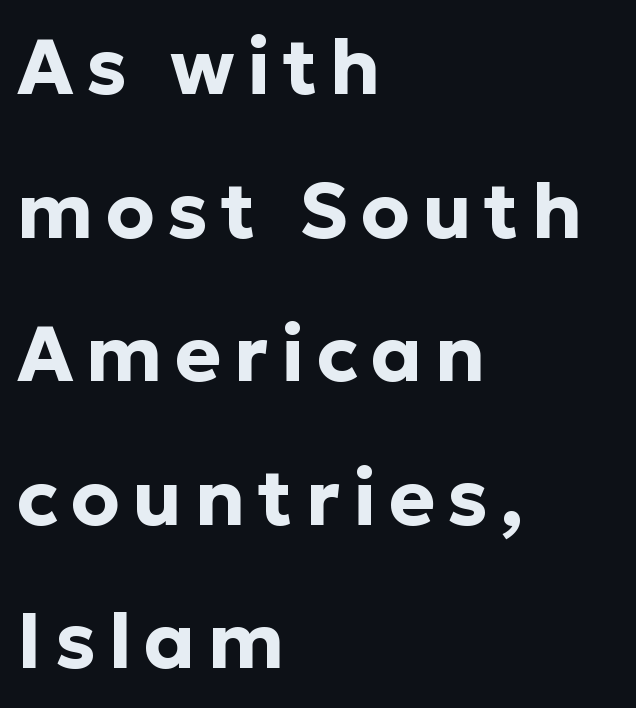
{"serif": "no", "italic": "no", "bold": "yes", "weight": "bold", "width": "normal", "stroke_contrast": "low", "x_height": "medium", "monospaced": "no", "underline": "no", "align": "left", "line_spacing_ratio": 1.84, "glyph_px": 78}
